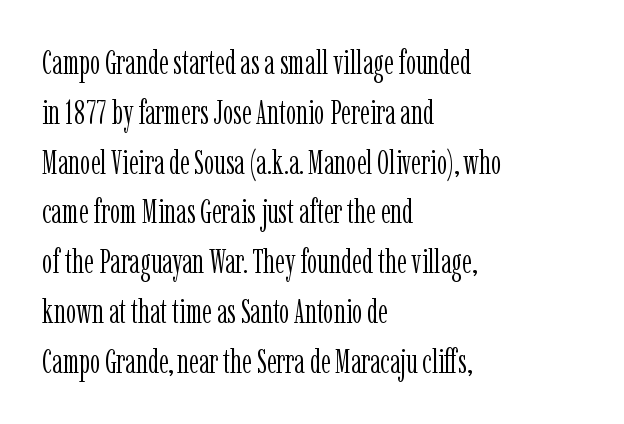
Q: Is the text bold? A: No.
Q: Is the text italic (slanted)? A: No, it is upright.
Q: Is the typeface a serif or a sans-serif typeface? A: Serif.
Q: Is the text underlined? A: No.
Q: How is the paragraph aligned? A: Left-aligned.
Q: Is the spacing between letters normal or unusually wide? A: Normal.
Q: Is the spacing between lines tight, normal or loose? A: Normal.
Q: Width (condensed, normal, or wide)? A: Condensed.
Q: Stroke contrast? A: Low.
Q: x-height? A: Medium.
Q: Monospaced? A: No.
